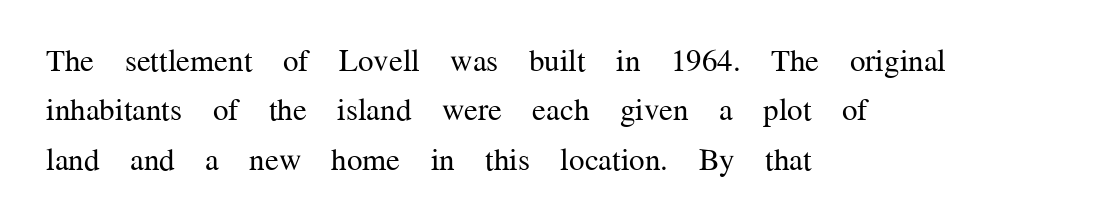
{"serif": "yes", "italic": "no", "bold": "no", "weight": "regular", "width": "normal", "stroke_contrast": "medium", "x_height": "medium", "monospaced": "no", "underline": "no", "align": "left", "line_spacing": "normal", "line_spacing_ratio": 1.59, "letter_spacing": "normal", "letter_spacing_em": 0.0, "glyph_px": 31}
